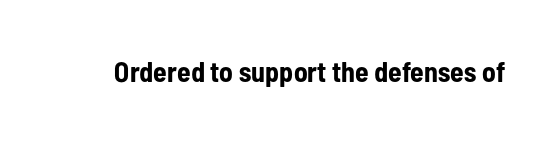
Q: Is the text bold? A: Yes.
Q: Is the text italic (slanted)? A: No, it is upright.
Q: Is the typeface a serif or a sans-serif typeface? A: Sans-serif.
Q: Is the text underlined? A: No.
Q: Is the spacing between letters normal or unusually wide? A: Normal.
Q: Width (condensed, normal, or wide)? A: Condensed.
Q: Stroke contrast? A: Low.
Q: x-height? A: Medium.
Q: Monospaced? A: No.
